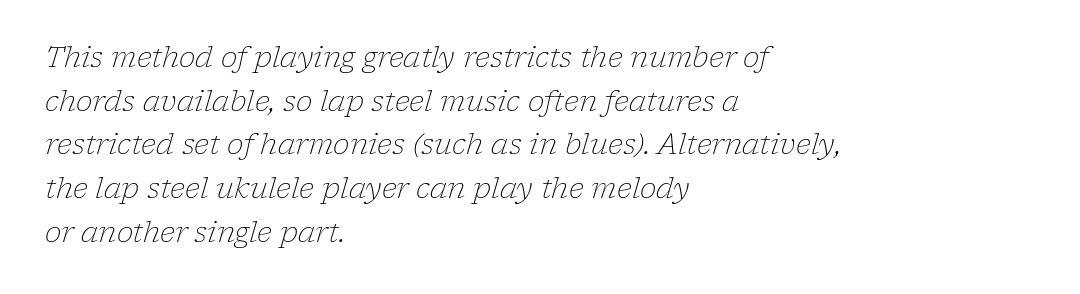
Q: Is the text bold? A: No.
Q: Is the text italic (slanted)? A: Yes, it leans right by about 17 degrees.
Q: Is the typeface a serif or a sans-serif typeface? A: Serif.
Q: Is the text underlined? A: No.
Q: How is the paragraph aligned? A: Left-aligned.
Q: Is the spacing between letters normal or unusually wide? A: Normal.
Q: Is the spacing between lines tight, normal or loose? A: Normal.
Q: Width (condensed, normal, or wide)? A: Normal.
Q: Stroke contrast? A: Low.
Q: x-height? A: Medium.
Q: Monospaced? A: No.
